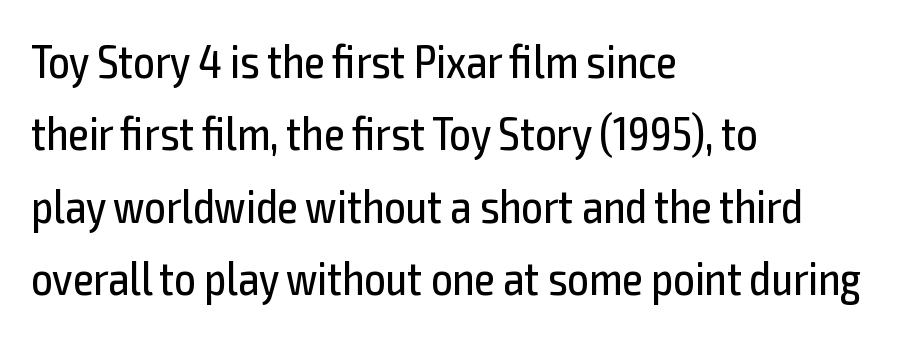
Weight: regular or lighter. Words float on clear page, feet unadorned. The characters display no serif detailing; their extremities are plain. Do the characters align in a grid? No, the font is proportional. A typesetter would call this leading conventional body-copy spacing. Default kerning and tracking; the words read as compact shapes.
